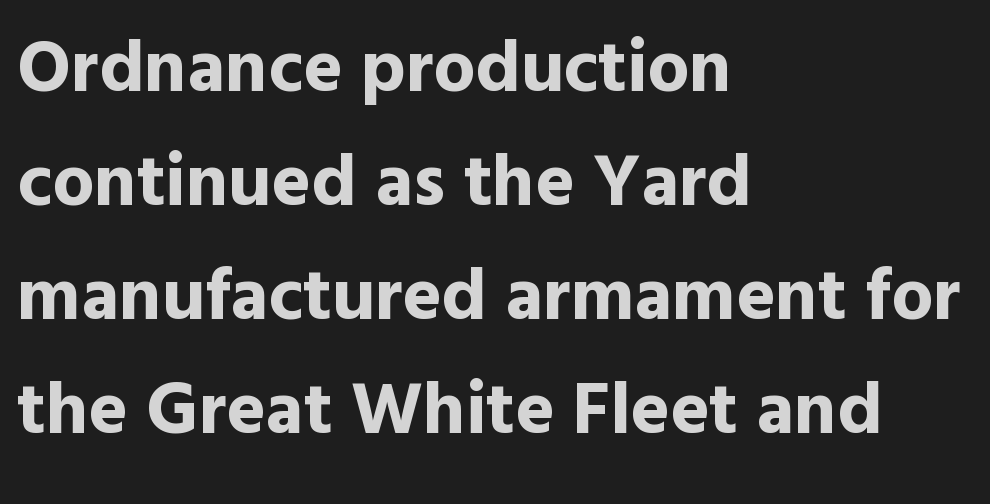
Q: Is the text bold? A: Yes.
Q: Is the text italic (slanted)? A: No, it is upright.
Q: Is the typeface a serif or a sans-serif typeface? A: Sans-serif.
Q: Is the text underlined? A: No.
Q: How is the paragraph aligned? A: Left-aligned.
Q: Is the spacing between letters normal or unusually wide? A: Normal.
Q: Is the spacing between lines tight, normal or loose? A: Normal.
Q: Width (condensed, normal, or wide)? A: Normal.
Q: x-height? A: Medium.
Q: Monospaced? A: No.
